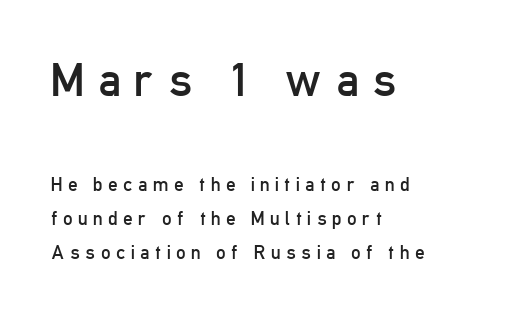
The image shows 47 px regular-weight, condensed sans-serif type, upright; set left-aligned, line spacing 1.79x, unusually wide letter spacing (+0.29 em), not underlined; the first (top) block is 2.47x larger; low stroke contrast and a medium x-height.
